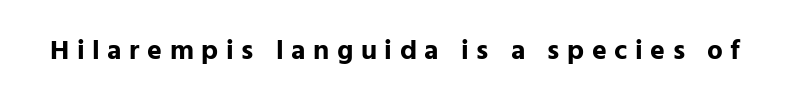
The image shows 28 px bold sans-serif type, upright; set unusually wide letter spacing (+0.27 em), not underlined; low stroke contrast and a medium x-height.
